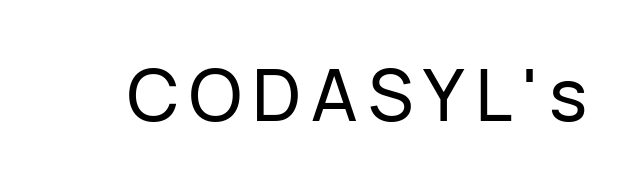
{"serif": "no", "italic": "no", "width": "normal", "stroke_contrast": "low", "x_height": "medium", "monospaced": "no", "underline": "no", "glyph_px": 72}
